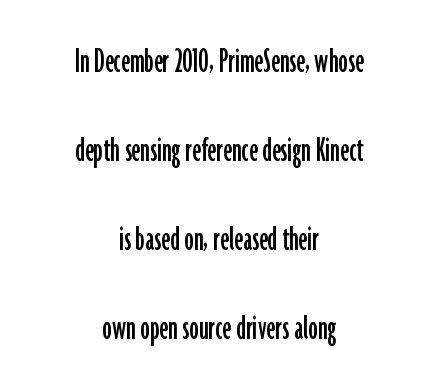
The image shows 38 px condensed sans-serif type, upright; set centered, loose line spacing (2.34x), normal letter spacing, not underlined; low stroke contrast and a medium x-height.
